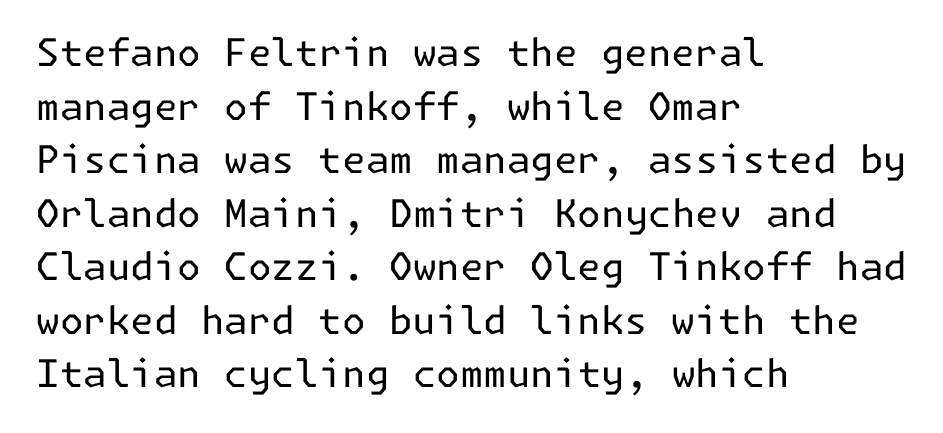
The image shows 38 px regular-weight sans-serif type, upright; set left-aligned, normal line spacing (1.41x), normal letter spacing, not underlined; low stroke contrast and a medium x-height.
